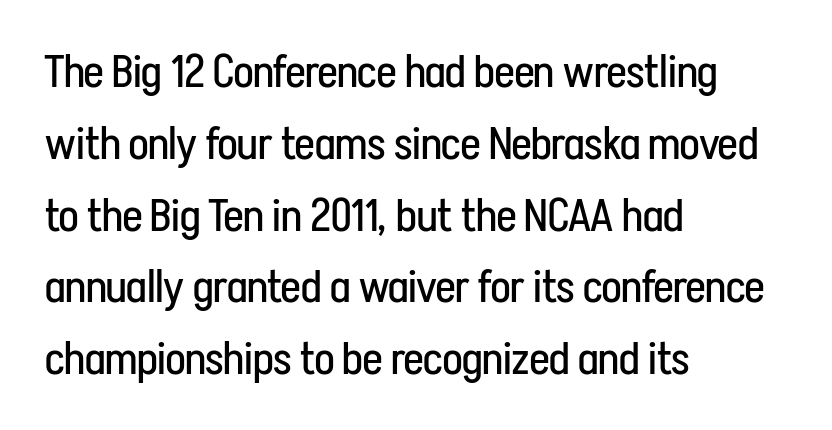
{"serif": "no", "italic": "no", "bold": "no", "weight": "regular", "width": "condensed", "stroke_contrast": "low", "x_height": "medium", "monospaced": "no", "underline": "no", "align": "left", "line_spacing": "normal", "line_spacing_ratio": 1.56, "letter_spacing": "normal", "letter_spacing_em": 0.0, "glyph_px": 46}
